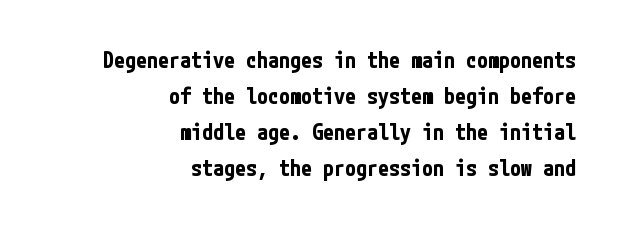
The image shows 22 px bold type, upright; set right-aligned, normal line spacing (1.64x), normal letter spacing, not underlined.
